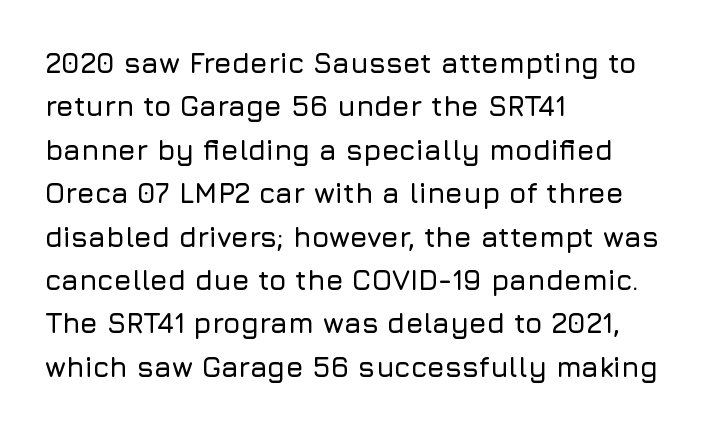
Characters remain perfectly vertical along every line. Looks like regular typesetting: each glyph gets only the width it needs. Stroke terminals: plain, sans-serif. The line-height multiplier appears to be the usual default.
